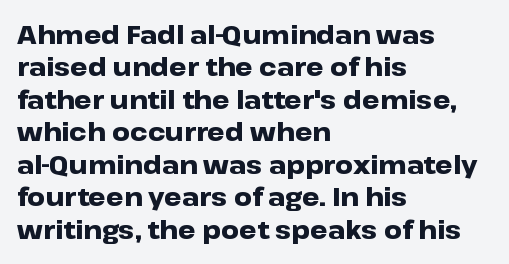
The image shows 25 px bold type, upright; set left-aligned, normal line spacing (1.3x), normal letter spacing, not underlined.
